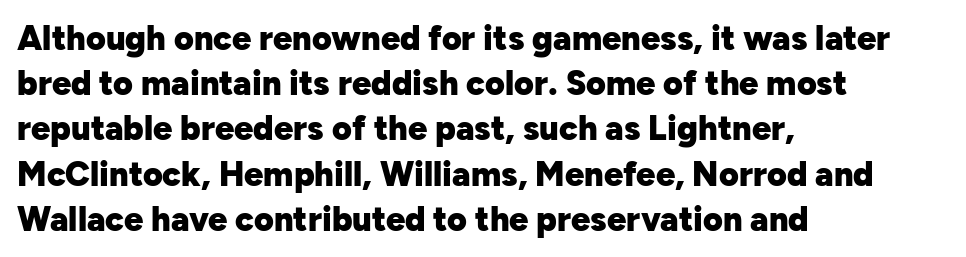
The image shows 34 px heavy sans-serif type, upright; set left-aligned, normal line spacing (1.33x), normal letter spacing, not underlined; low stroke contrast and a medium x-height.
